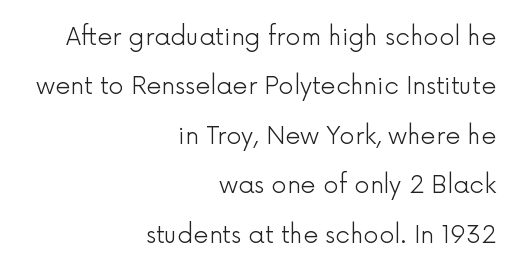
Tracking here is standard; glyphs follow each other at the usual distance. The axis of the letterforms is exactly vertical. This sample trades compactness for vertical openness between lines. Alignment: flush right. The font is comparable to plain body text, perhaps lighter.
